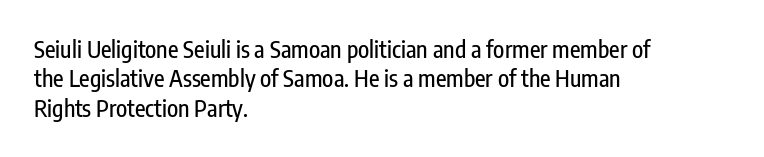
The image shows 23 px text type, upright; set left-aligned, normal line spacing (1.28x), normal letter spacing, not underlined.
